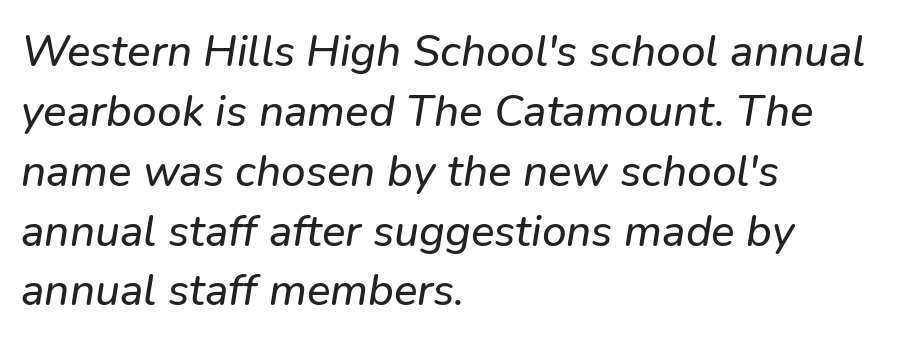
{"italic": "yes", "lean": "right", "slant_degrees": 9, "width": "normal", "stroke_contrast": "low", "x_height": "medium", "monospaced": "no", "underline": "no", "align": "left", "line_spacing": "normal", "line_spacing_ratio": 1.36, "letter_spacing": "normal", "letter_spacing_em": 0.0, "glyph_px": 44}
